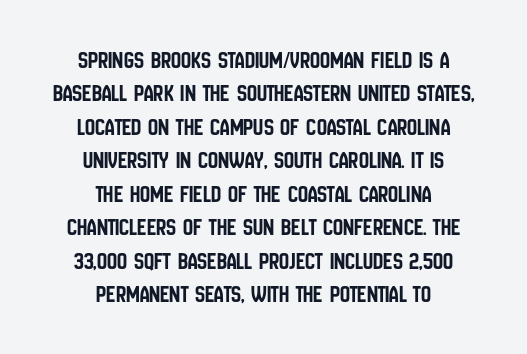
{"italic": "no", "underline": "no", "align": "center", "line_spacing": "normal", "line_spacing_ratio": 1.34, "letter_spacing": "normal", "letter_spacing_em": 0.0, "glyph_px": 25}
